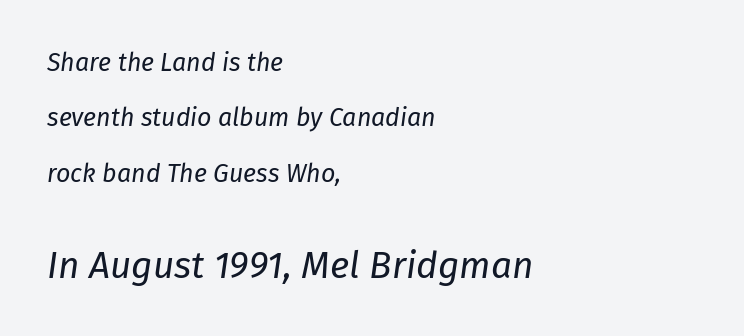
Q: Is the text bold? A: No.
Q: Is the text italic (slanted)? A: Yes, it leans right by about 8 degrees.
Q: Is the text underlined? A: No.
Q: How is the paragraph aligned? A: Left-aligned.
Q: Is the spacing between letters normal or unusually wide? A: Normal.
Q: Is the spacing between lines tight, normal or loose? A: Loose.
Q: Which block of text is set in a larger size, the first (top) or the second (bottom)? A: The second (bottom) one.
Q: Width (condensed, normal, or wide)? A: Normal.
Q: Stroke contrast? A: Low.
Q: x-height? A: Medium.
Q: Monospaced? A: No.
